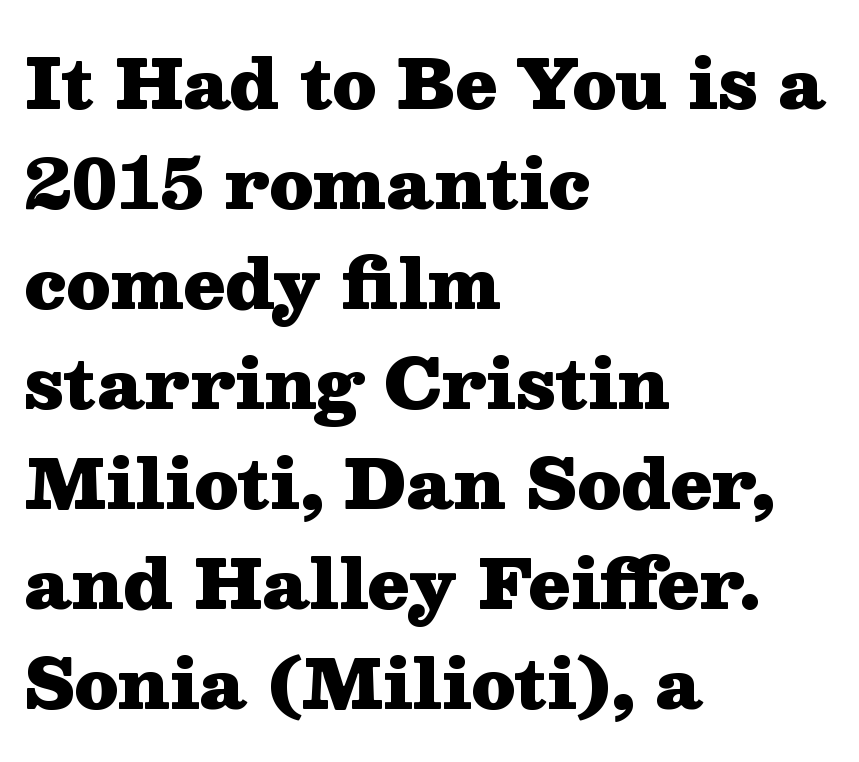
{"serif": "yes", "italic": "no", "bold": "yes", "weight": "heavy", "width": "wide", "stroke_contrast": "medium", "x_height": "medium", "monospaced": "no", "underline": "no", "align": "left", "line_spacing": "normal", "line_spacing_ratio": 1.47, "letter_spacing": "normal", "letter_spacing_em": 0.0, "glyph_px": 68}
